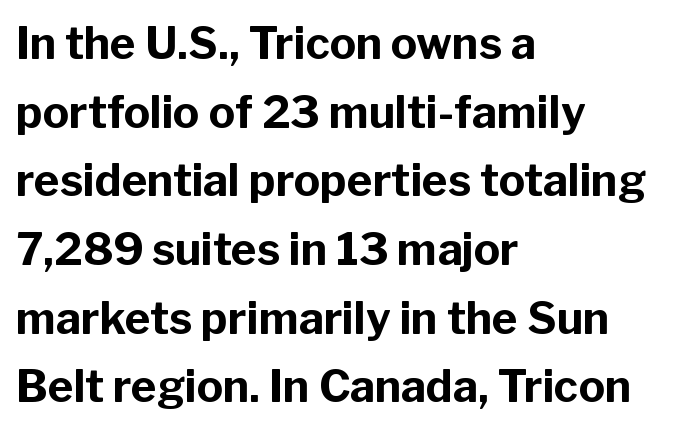
The image shows 44 px bold sans-serif type, upright; set left-aligned, normal line spacing (1.56x), normal letter spacing, not underlined; low stroke contrast and a medium x-height.
